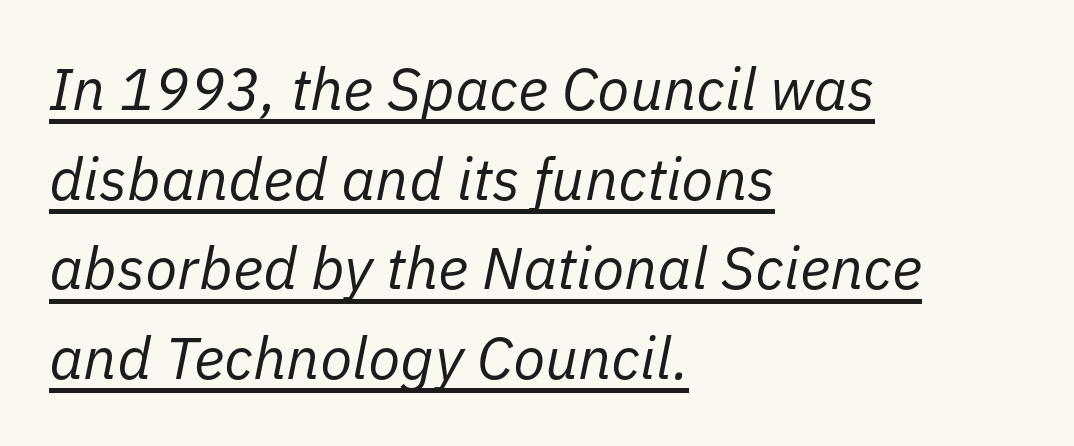
The space between consecutive lines is moderate. Proportional: the letters do not fall into vertical columns. Is the letter spacing exaggerated? No — it looks like the ordinary default. Style check: oblique. Leftover space on each line is placed entirely after the last word. Stem width sits at or under what a default text font uses.
